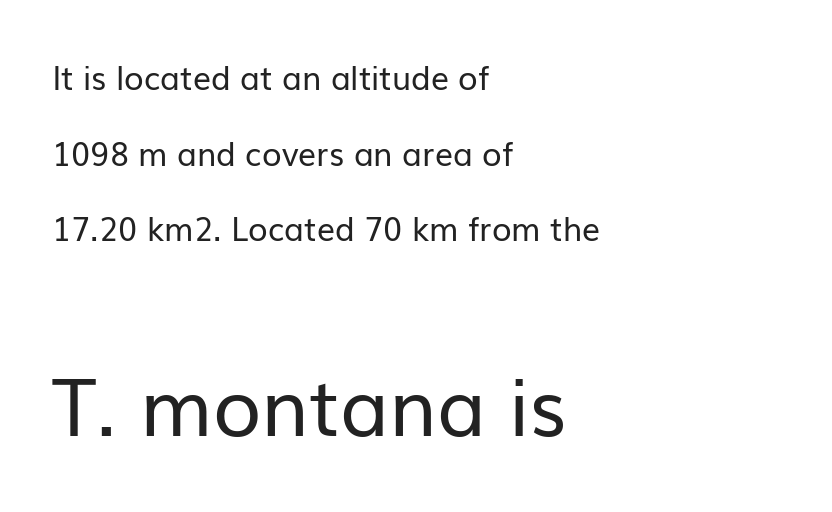
The image shows 79 px regular-weight sans-serif type, upright; set left-aligned, loose line spacing (2.36x), normal letter spacing, not underlined; the second (bottom) block is 2.47x larger; low stroke contrast and a medium x-height.
